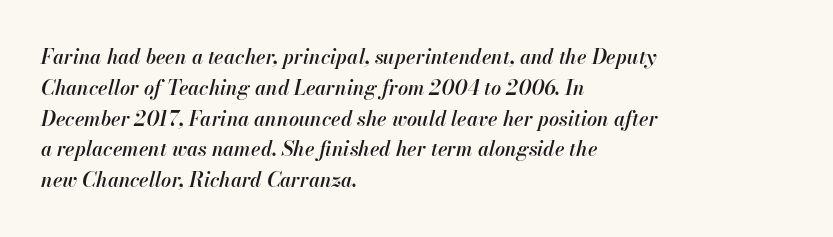
The image shows 20 px text type, italic (leaning right); set left-aligned, normal line spacing (1.54x), normal letter spacing, not underlined.
